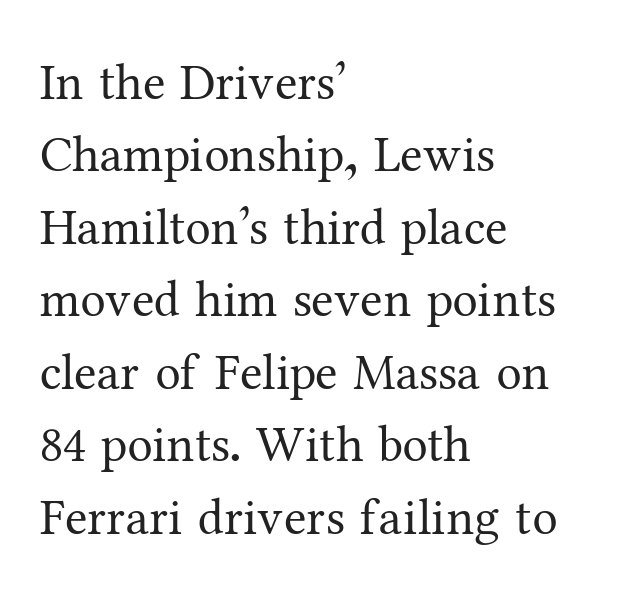
The image shows 51 px regular-weight serif type, upright; set left-aligned, normal line spacing (1.42x), normal letter spacing, not underlined; medium stroke contrast and a medium x-height.
